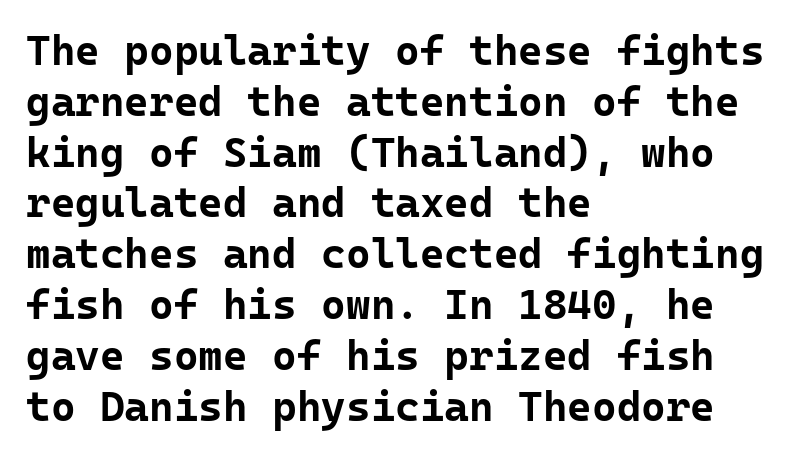
{"serif": "no", "italic": "no", "bold": "yes", "weight": "bold", "width": "normal", "stroke_contrast": "low", "x_height": "medium", "monospaced": "yes", "underline": "no", "align": "left", "line_spacing_ratio": 1.21, "letter_spacing": "normal", "letter_spacing_em": 0.0, "glyph_px": 42}
